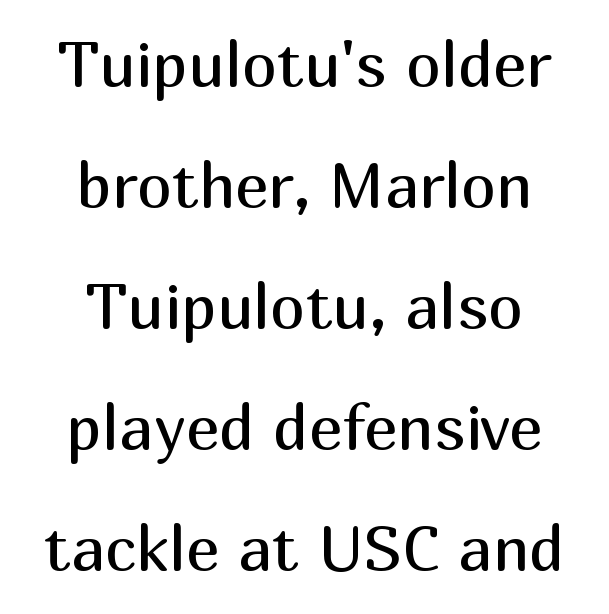
{"serif": "no", "italic": "no", "bold": "no", "weight": "regular", "width": "normal", "stroke_contrast": "medium", "x_height": "medium", "monospaced": "no", "underline": "no", "align": "center", "line_spacing": "loose", "line_spacing_ratio": 1.92, "letter_spacing": "normal", "letter_spacing_em": 0.0, "glyph_px": 63}
